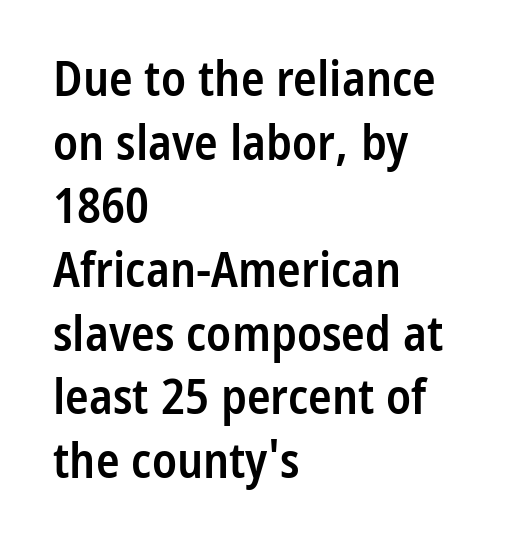
Q: Is the text bold? A: Semi-bold.
Q: Is the text italic (slanted)? A: No, it is upright.
Q: Is the typeface a serif or a sans-serif typeface? A: Sans-serif.
Q: Is the text underlined? A: No.
Q: How is the paragraph aligned? A: Left-aligned.
Q: Is the spacing between letters normal or unusually wide? A: Normal.
Q: Is the spacing between lines tight, normal or loose? A: Normal.
Q: Width (condensed, normal, or wide)? A: Condensed.
Q: Stroke contrast? A: Low.
Q: x-height? A: Medium.
Q: Monospaced? A: No.
